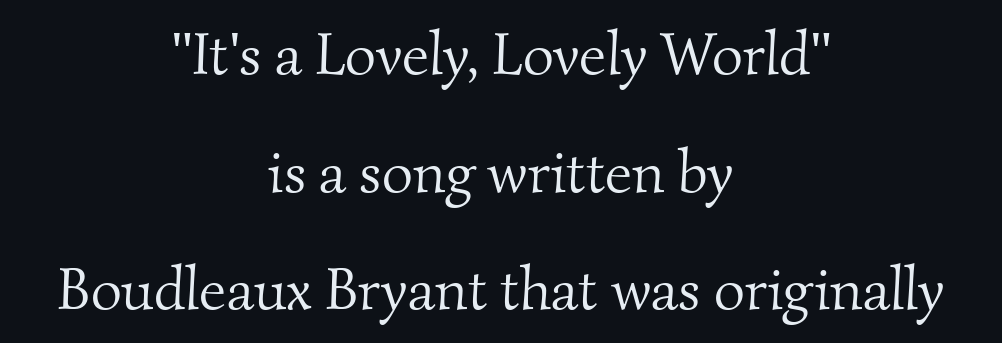
Widely set lines give the paragraph a tall, airy silhouette. Summary of weight: not heavy and not bold. Think of a printed novel: that variable character pitch is what you see here. Only glyphs here, with clear space below each row. Students, note that the glyphs here touch the page at normal intervals. Reading down the block, each line starts at a different indent, mirrored at its end.
